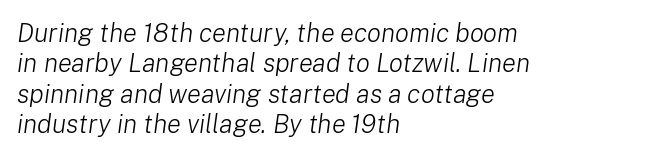
Nothing heavy about these letters — not bold at all. The rendering anchors every line to the left-hand side. Here the glyphs are tracked normally, forming tight word shapes. The area under the type is left untouched.
